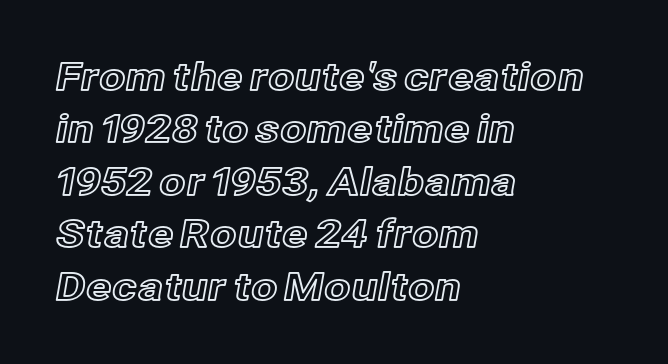
Q: Is the text italic (slanted)? A: Yes.
Q: Is the text underlined? A: No.
Q: How is the paragraph aligned? A: Left-aligned.
Q: Is the spacing between letters normal or unusually wide? A: Normal.
Q: Is the spacing between lines tight, normal or loose? A: Normal.
Q: Width (condensed, normal, or wide)? A: Normal.
Q: x-height? A: Medium.
Q: Monospaced? A: No.
